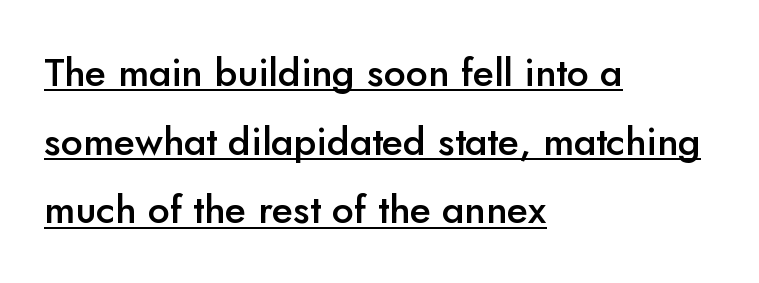
The image shows 39 px semibold sans-serif type, upright; set left-aligned, line spacing 1.76x, normal letter spacing, underlined; low stroke contrast and a small x-height.
